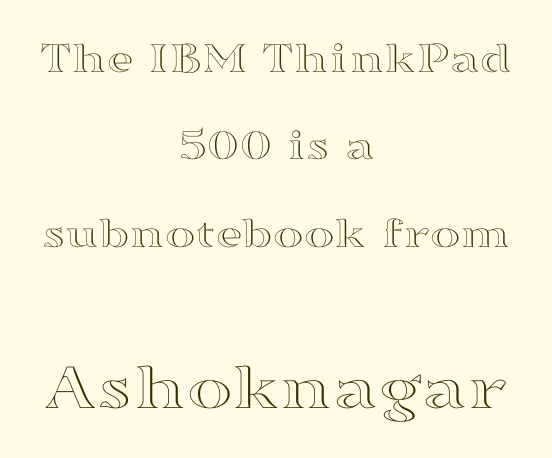
The space beneath each line is pristine and unruled. The passage shown begins with its smaller block and ends with its larger one. The gaps between neighbouring characters are ordinary and unremarkable. Quick note: not italic, upright. The text block is weighted toward neither margin, spreading evenly from the middle.
